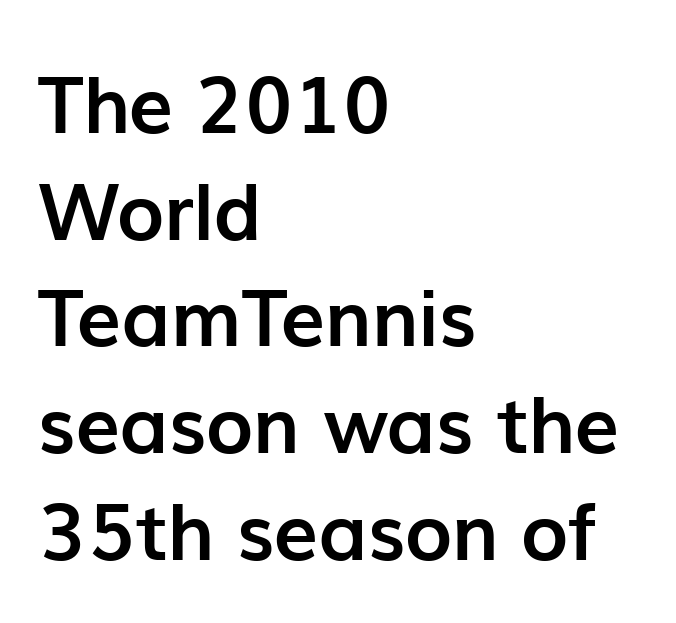
Q: Is the text bold? A: Yes.
Q: Is the text italic (slanted)? A: No, it is upright.
Q: Is the typeface a serif or a sans-serif typeface? A: Sans-serif.
Q: Is the text underlined? A: No.
Q: How is the paragraph aligned? A: Left-aligned.
Q: Is the spacing between letters normal or unusually wide? A: Normal.
Q: Is the spacing between lines tight, normal or loose? A: Normal.
Q: Width (condensed, normal, or wide)? A: Normal.
Q: Stroke contrast? A: Low.
Q: x-height? A: Medium.
Q: Monospaced? A: No.
